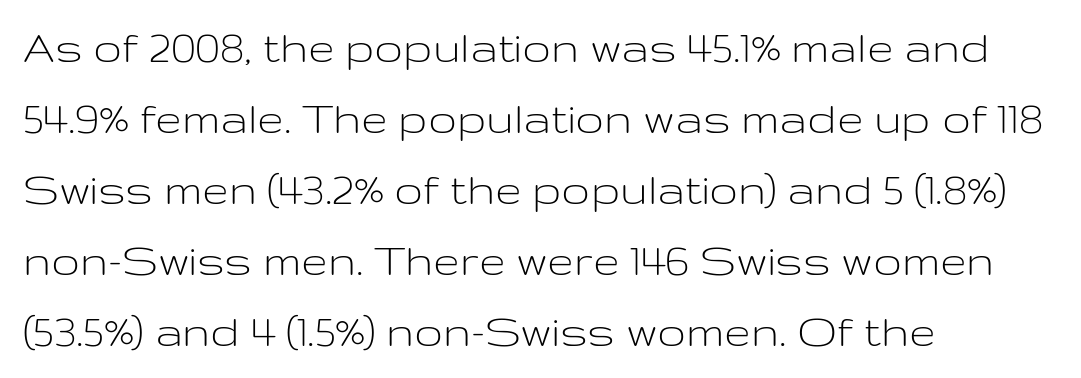
Q: Is the text bold? A: No.
Q: Is the text italic (slanted)? A: No, it is upright.
Q: Is the typeface a serif or a sans-serif typeface? A: Sans-serif.
Q: Is the text underlined? A: No.
Q: How is the paragraph aligned? A: Left-aligned.
Q: Is the spacing between letters normal or unusually wide? A: Normal.
Q: Is the spacing between lines tight, normal or loose? A: Normal.
Q: Width (condensed, normal, or wide)? A: Wide.
Q: Stroke contrast? A: Low.
Q: x-height? A: Medium.
Q: Monospaced? A: No.
